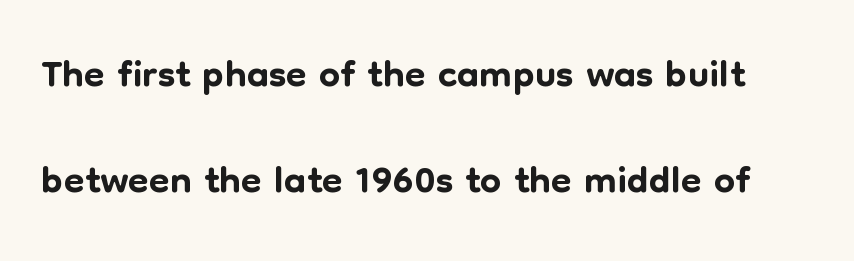
{"serif": "no", "italic": "no", "width": "normal", "stroke_contrast": "low", "x_height": "medium", "monospaced": "no", "underline": "no", "line_spacing_ratio": 1.76, "letter_spacing": "normal", "letter_spacing_em": 0.0, "glyph_px": 60}
